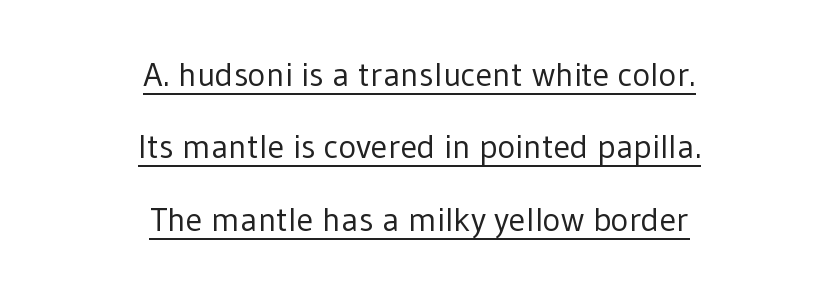
The image shows 34 px regular-weight sans-serif type, upright; set centered, loose line spacing (2.13x), normal letter spacing, underlined; low stroke contrast and a medium x-height.
